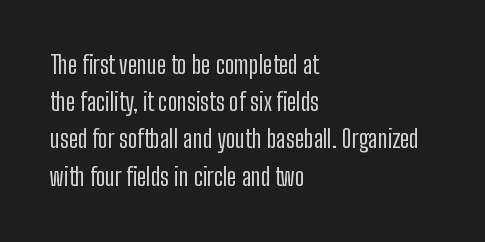
{"italic": "no", "bold": "no", "underline": "no", "align": "left", "line_spacing": "normal", "line_spacing_ratio": 1.55, "letter_spacing": "normal", "letter_spacing_em": 0.0, "glyph_px": 24}
